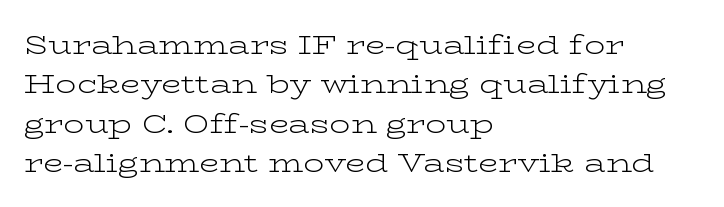
The image shows 26 px text type, upright; set left-aligned, normal line spacing (1.51x), normal letter spacing, not underlined.
